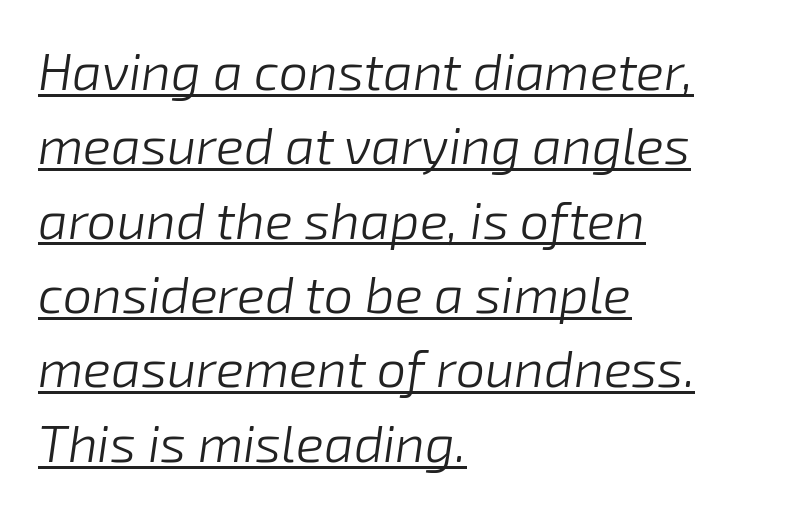
What stands out about the letter spacing? Nothing — it is the standard amount. Line spacing here is normal. A classic flush-left, rag-right setting is used for this passage. Quick note: underline on. The axis of the letterforms is tilted away from vertical. The weight tops out at a normal text grade.
